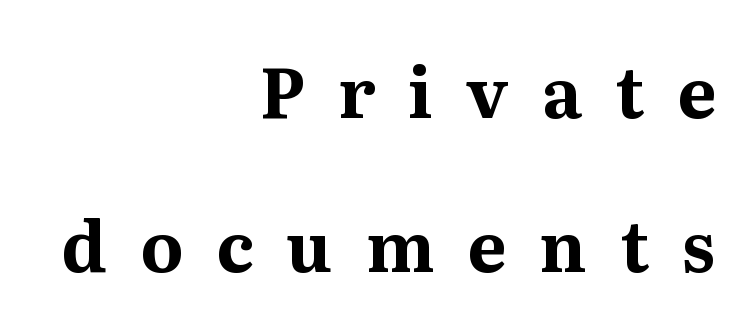
Words appear elongated and porous because spacing is wide. Think of a printed novel: that variable character pitch is what you see here. These lines are composed in type with serifs. Words float on clear page, feet unadorned.
